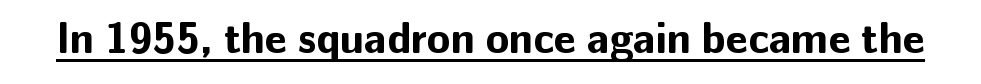
The image shows 43 px bold sans-serif type, upright; set normal letter spacing, underlined; low stroke contrast and a medium x-height.
